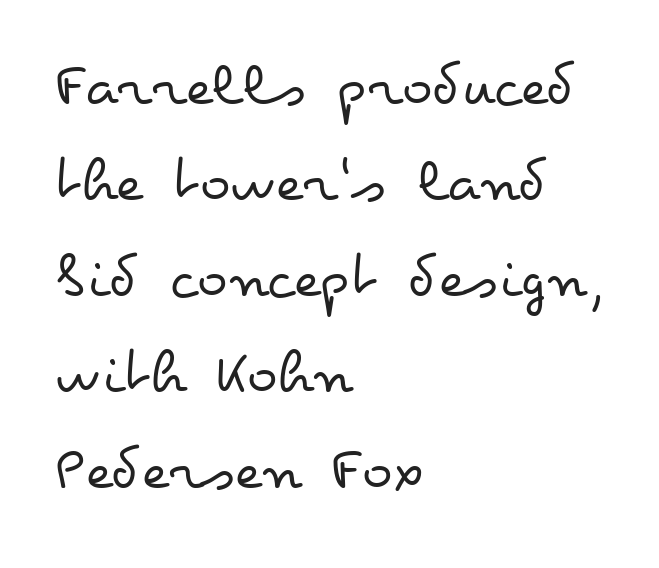
Q: Is the text bold? A: No.
Q: Is the text italic (slanted)? A: No, it is upright.
Q: Is the text underlined? A: No.
Q: How is the paragraph aligned? A: Left-aligned.
Q: Is the spacing between letters normal or unusually wide? A: Normal.
Q: Is the spacing between lines tight, normal or loose? A: Normal.
Q: Width (condensed, normal, or wide)? A: Wide.
Q: Stroke contrast? A: Low.
Q: x-height? A: Small.
Q: Monospaced? A: No.
